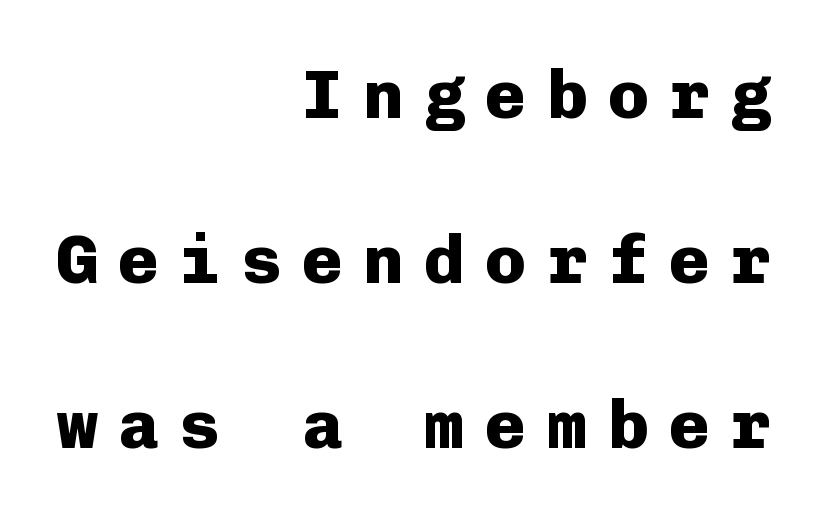
{"serif": "no", "italic": "no", "bold": "yes", "weight": "heavy", "width": "normal", "stroke_contrast": "low", "x_height": "medium", "monospaced": "yes", "underline": "no", "align": "right", "line_spacing": "loose", "line_spacing_ratio": 2.43, "letter_spacing": "wide", "letter_spacing_em": 0.3, "glyph_px": 68}
